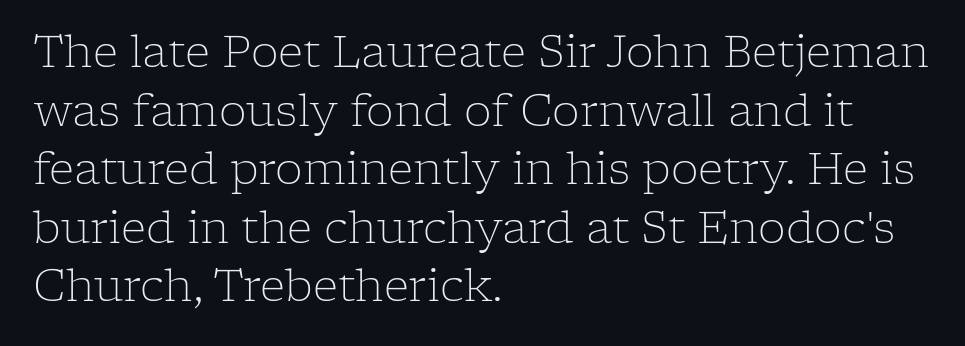
{"serif": "yes", "italic": "no", "bold": "no", "weight": "light", "width": "normal", "stroke_contrast": "low", "x_height": "medium", "monospaced": "no", "underline": "no", "align": "left", "line_spacing": "normal", "line_spacing_ratio": 1.33, "letter_spacing": "normal", "letter_spacing_em": 0.0, "glyph_px": 44}
